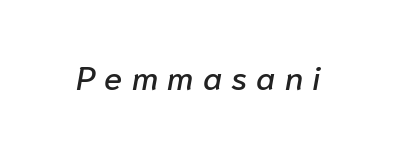
{"italic": "yes", "lean": "right", "slant_degrees": 10, "width": "normal", "stroke_contrast": "low", "x_height": "medium", "monospaced": "no", "underline": "no", "letter_spacing": "wide", "letter_spacing_em": 0.28, "glyph_px": 33}
